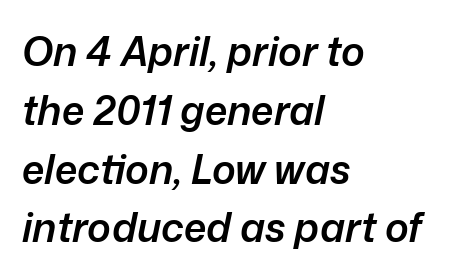
A typesetter would mark this as italic. You could not count columns in this text — the font is proportionally spaced. This is the in-between weight designers call semibold or demi. A normal amount of white space separates one row of letters from the next. Honestly, there is no underline to notice here at all. Leftover space on each line is placed entirely after the last word.
